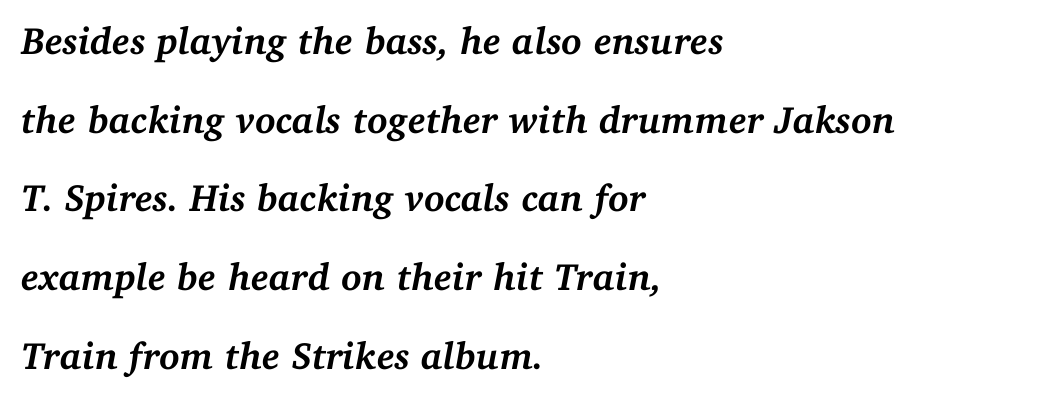
{"serif": "yes", "italic": "yes", "lean": "right", "slant_degrees": 11, "bold": "yes", "weight": "semibold", "width": "normal", "stroke_contrast": "medium", "x_height": "medium", "monospaced": "no", "underline": "no", "align": "left", "line_spacing": "loose", "line_spacing_ratio": 2.07, "letter_spacing": "normal", "letter_spacing_em": 0.0, "glyph_px": 38}
